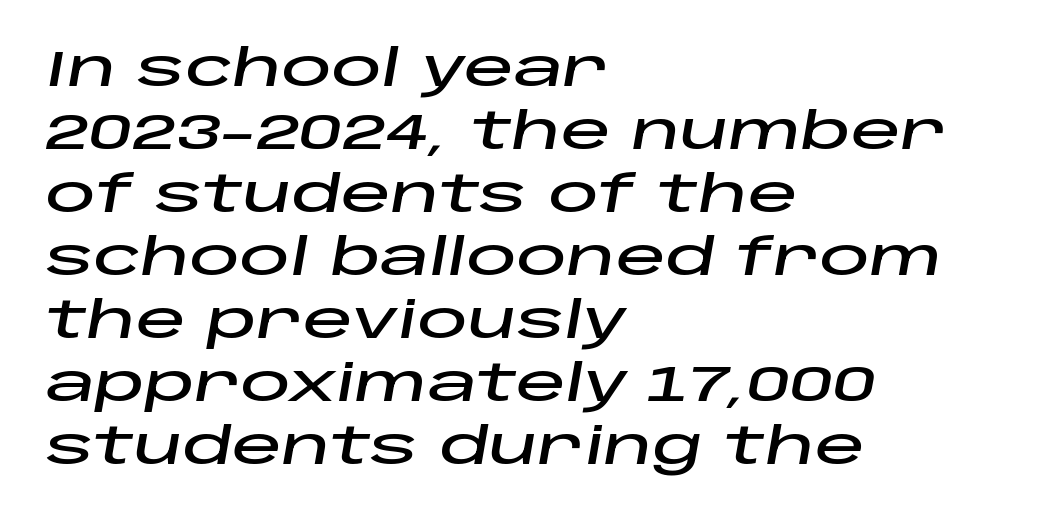
Q: Is the text italic (slanted)? A: Yes, it leans right by about 10 degrees.
Q: Is the text underlined? A: No.
Q: How is the paragraph aligned? A: Left-aligned.
Q: Is the spacing between letters normal or unusually wide? A: Normal.
Q: Is the spacing between lines tight, normal or loose? A: Normal.
Q: Width (condensed, normal, or wide)? A: Wide.
Q: Stroke contrast? A: Low.
Q: x-height? A: Large.
Q: Monospaced? A: No.
